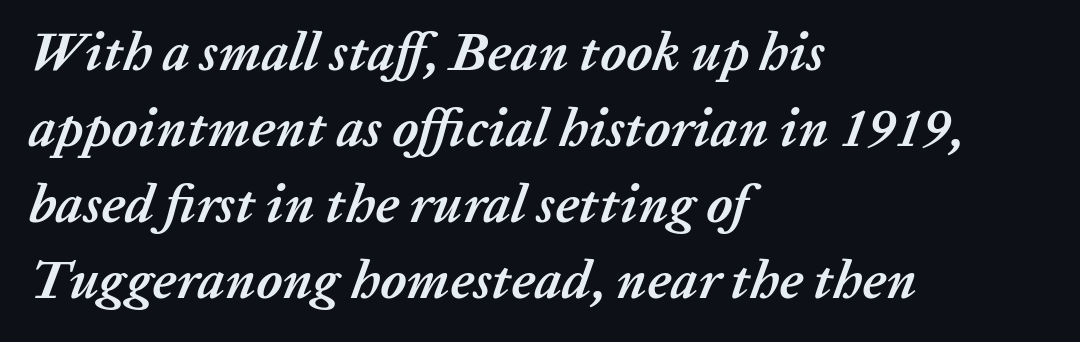
Q: Is the text bold? A: Yes.
Q: Is the text italic (slanted)? A: Yes, it leans right by about 20 degrees.
Q: Is the text underlined? A: No.
Q: How is the paragraph aligned? A: Left-aligned.
Q: Is the spacing between letters normal or unusually wide? A: Normal.
Q: Is the spacing between lines tight, normal or loose? A: Normal.
Q: Width (condensed, normal, or wide)? A: Normal.
Q: Stroke contrast? A: Low.
Q: x-height? A: Medium.
Q: Monospaced? A: No.
